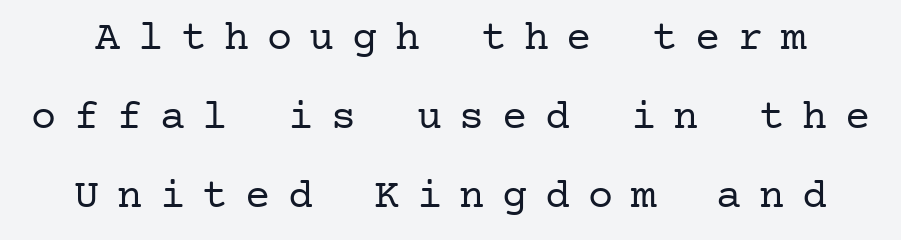
The image shows 42 px regular-weight serif type, upright; set line spacing 1.88x, unusually wide letter spacing (+0.42 em), not underlined; low stroke contrast and a medium x-height.
